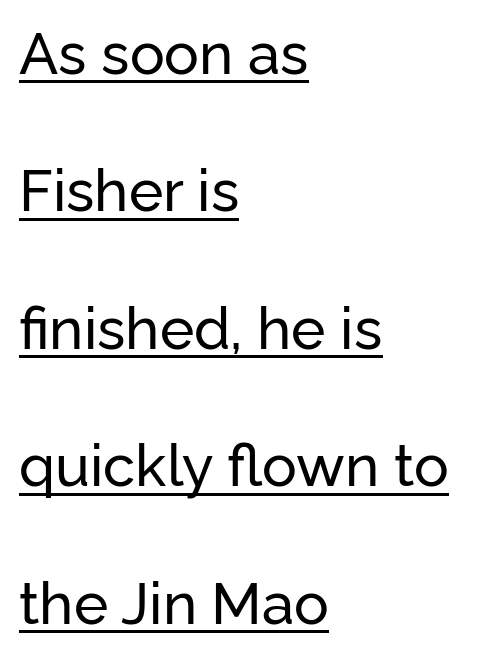
Line beginnings align vertically; line endings do not. There is no visible air inserted between adjacent glyphs. Regarding serifs, this sample does without them. Does the leading feel generous? Absolutely, it's lavish. A baseline rule has been typeset under these characters. A typesetter would call this proportional, since set widths differ per character.
